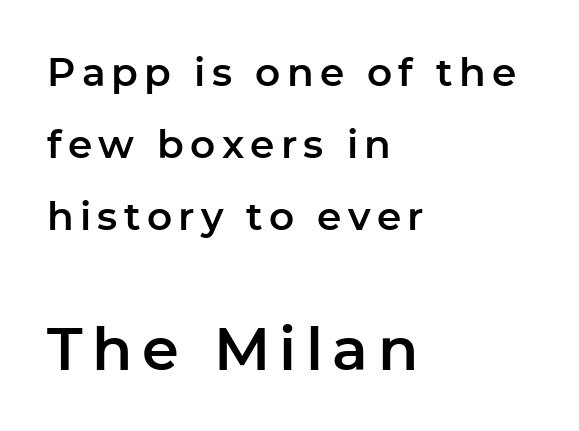
The image shows 59 px sans-serif type, upright; set left-aligned, line spacing 1.85x, not underlined; the second (bottom) block is 1.51x larger; low stroke contrast and a medium x-height.
